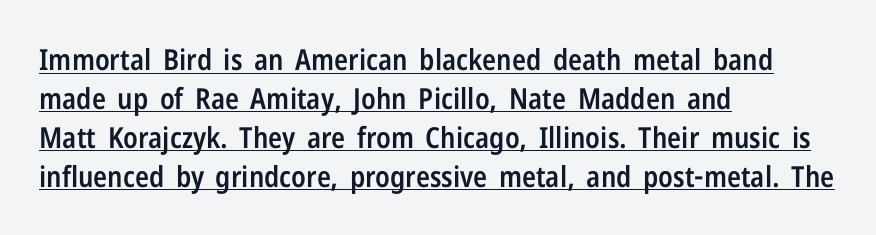
The image shows 29 px semibold, condensed sans-serif type, upright; set left-aligned, normal line spacing (1.34x), normal letter spacing, underlined; low stroke contrast and a medium x-height.
